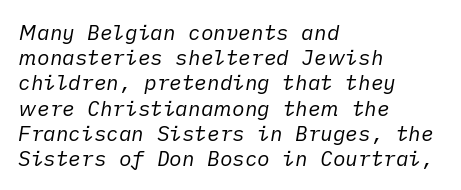
The image shows 21 px text type, italic (leaning right); set left-aligned, line spacing 1.2x, normal letter spacing, not underlined.
